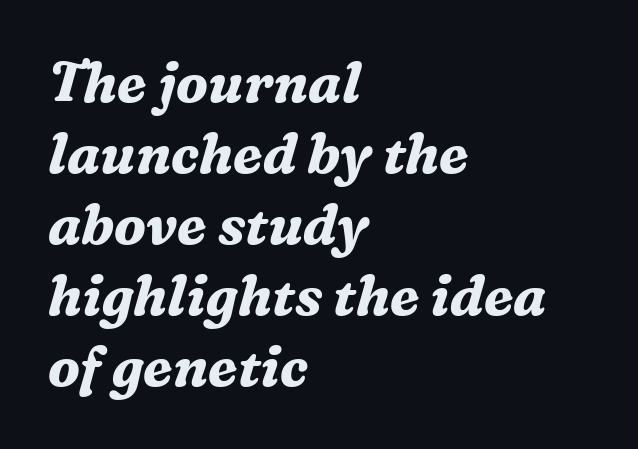
Is the block centered? No — it sits flush against the left margin. Just letters on the line, the space beneath them empty. Compared with an ordinary text face, these strokes are far heavier — a full bold. No extra tracking has been applied to these lines.
